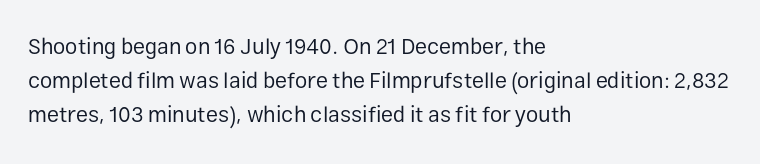
{"italic": "no", "bold": "no", "underline": "no", "align": "left", "line_spacing": "normal", "line_spacing_ratio": 1.55, "letter_spacing": "normal", "letter_spacing_em": 0.0, "glyph_px": 22}
